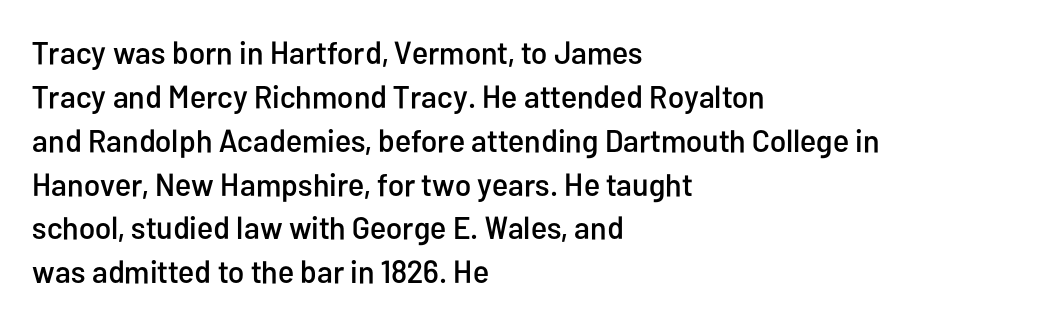
{"serif": "no", "italic": "no", "width": "condensed", "stroke_contrast": "low", "x_height": "medium", "monospaced": "no", "underline": "no", "align": "left", "line_spacing": "normal", "line_spacing_ratio": 1.37, "letter_spacing": "normal", "letter_spacing_em": 0.0, "glyph_px": 32}
